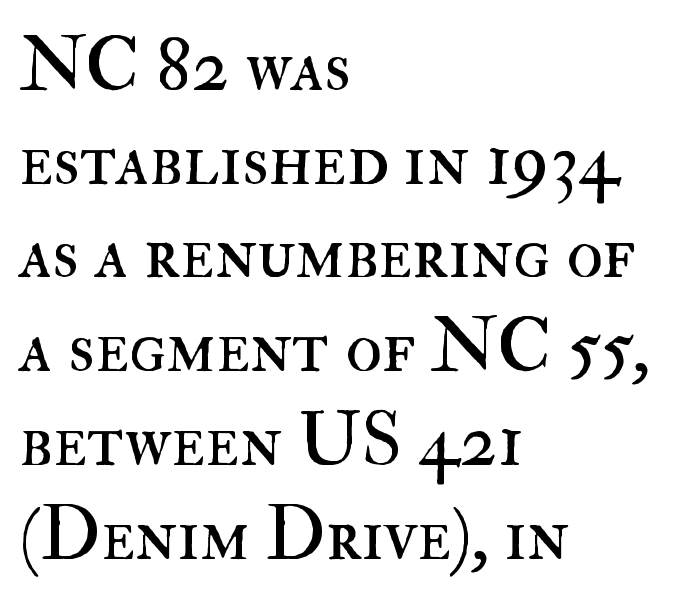
Q: Is the text bold? A: No.
Q: Is the text italic (slanted)? A: No, it is upright.
Q: Is the text underlined? A: No.
Q: How is the paragraph aligned? A: Left-aligned.
Q: Is the spacing between letters normal or unusually wide? A: Normal.
Q: Is the spacing between lines tight, normal or loose? A: Normal.
Q: Width (condensed, normal, or wide)? A: Normal.
Q: Stroke contrast? A: High.
Q: x-height? A: Small.
Q: Monospaced? A: No.
